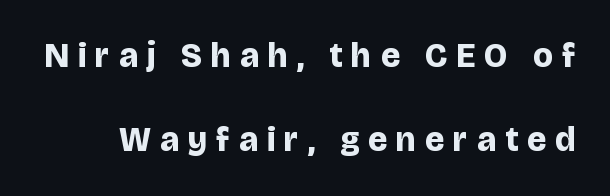
This sample uses an upright cut, with every glyph sitting square on the baseline. Think of a printed novel: that variable character pitch is what you see here. This rendering widens character spacing well past its baseline value. Look at the bottom of the vertical strokes: they stop flat, with no serifs.
